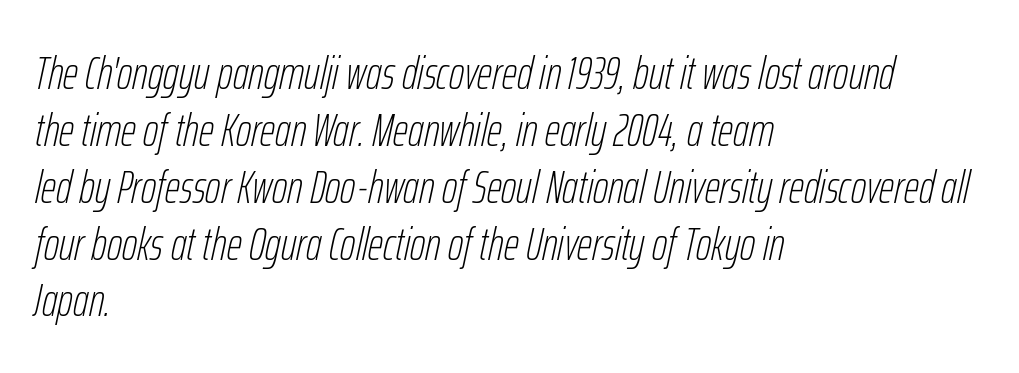
{"italic": "yes", "lean": "right", "slant_degrees": 12, "bold": "no", "weight": "thin", "width": "condensed", "stroke_contrast": "low", "x_height": "medium", "monospaced": "no", "underline": "no", "align": "left", "line_spacing_ratio": 1.21, "letter_spacing": "normal", "letter_spacing_em": 0.0, "glyph_px": 47}
